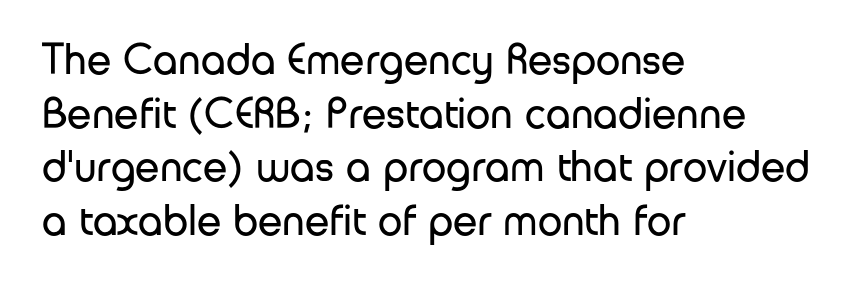
The image shows 44 px regular-weight sans-serif type, upright; set left-aligned, line spacing 1.22x, normal letter spacing, not underlined; low stroke contrast and a medium x-height.
